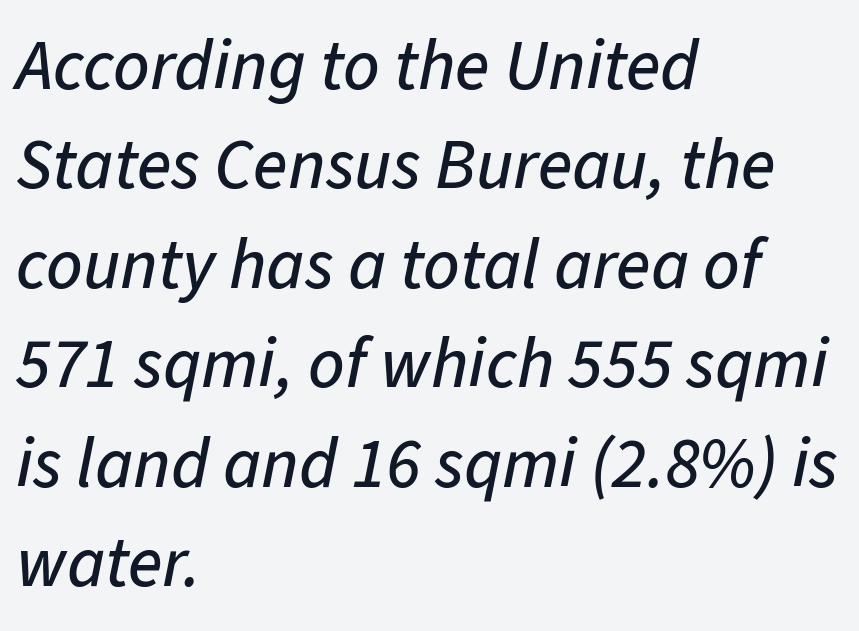
{"italic": "yes", "lean": "right", "slant_degrees": 11, "width": "normal", "stroke_contrast": "low", "x_height": "medium", "monospaced": "no", "underline": "no", "align": "left", "line_spacing": "normal", "line_spacing_ratio": 1.4, "letter_spacing": "normal", "letter_spacing_em": 0.0, "glyph_px": 71}
